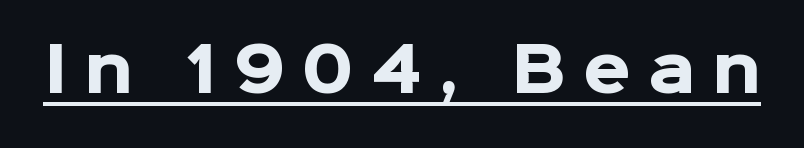
Q: Is the text bold? A: Yes.
Q: Is the text italic (slanted)? A: No, it is upright.
Q: Is the typeface a serif or a sans-serif typeface? A: Sans-serif.
Q: Is the text underlined? A: Yes.
Q: Is the spacing between letters normal or unusually wide? A: Unusually wide.
Q: Width (condensed, normal, or wide)? A: Normal.
Q: Stroke contrast? A: Low.
Q: x-height? A: Medium.
Q: Monospaced? A: No.
